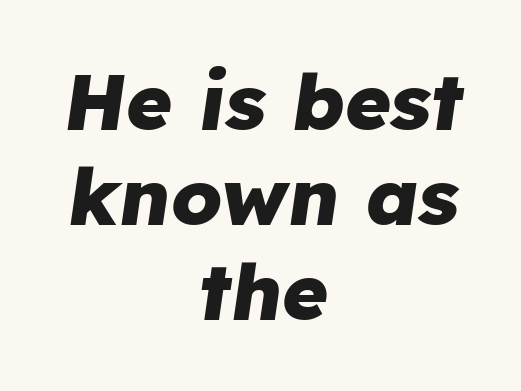
The zone under the glyphs is completely vacant. Strong, thick strokes mark this as bold type. Note the varied advance widths — an 'i' is clearly narrower than an 'm'. A centered setting, common on invitations and titles, is used for this passage. The passage shown leans; its letterforms are oblique.
